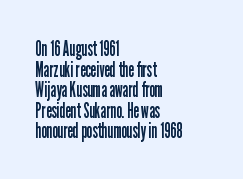
Underline: absent. Inter-character spacing is left at the font's built-in metrics. Rows of type sit shoulder to shoulder in the vertical direction. Compared with a typical body face, this is equally light or lighter still. The text block is weighted toward the left margin, trailing off unevenly rightward.
